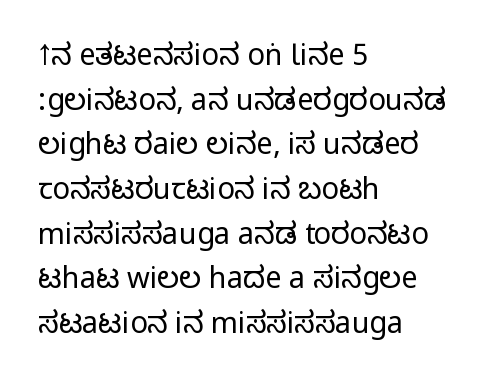
The image shows 29 px condensed sans-serif type, upright; set left-aligned, normal line spacing (1.54x), normal letter spacing, not underlined; medium stroke contrast.
